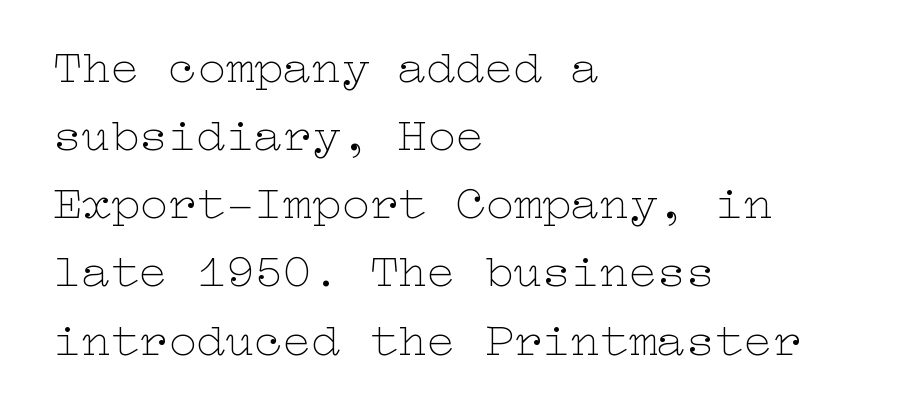
{"italic": "no", "bold": "no", "weight": "thin", "width": "wide", "stroke_contrast": "low", "x_height": "medium", "underline": "no", "align": "left", "line_spacing": "normal", "line_spacing_ratio": 1.42, "letter_spacing": "normal", "letter_spacing_em": 0.0, "glyph_px": 48}
